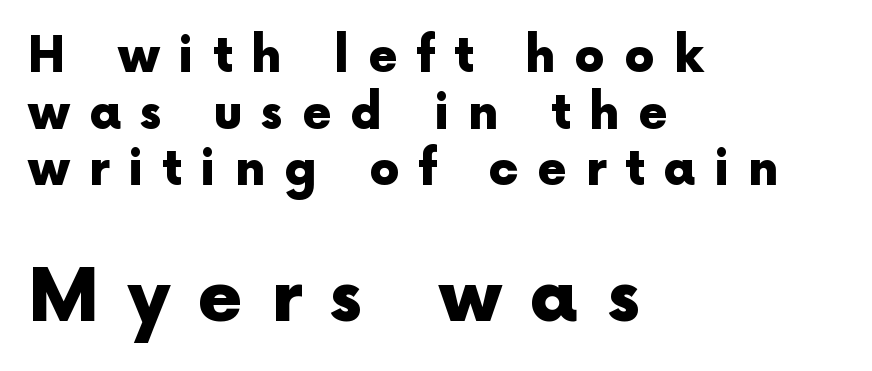
Q: Is the text bold? A: Yes.
Q: Is the text italic (slanted)? A: No, it is upright.
Q: Is the typeface a serif or a sans-serif typeface? A: Sans-serif.
Q: Is the text underlined? A: No.
Q: How is the paragraph aligned? A: Left-aligned.
Q: Is the spacing between letters normal or unusually wide? A: Unusually wide.
Q: Which block of text is set in a larger size, the first (top) or the second (bottom)? A: The second (bottom) one.
Q: Width (condensed, normal, or wide)? A: Normal.
Q: x-height? A: Medium.
Q: Monospaced? A: No.
